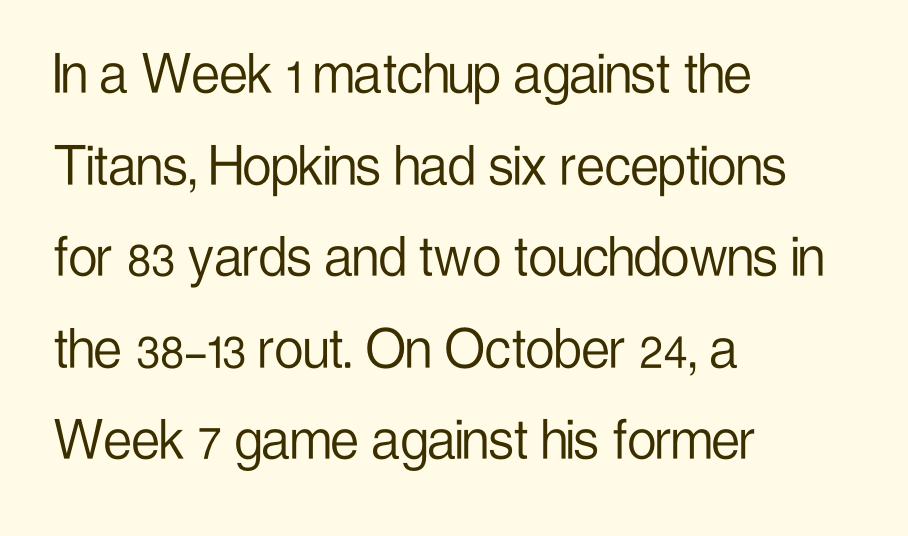
Heaviness? Minimal to ordinary, like unemphasized prose. Italic: no, the glyphs are upright roman. This sample uses plain, unmodified letter spacing. Stroke terminals: plain, sans-serif. Reading down the block, your eye returns to a fixed left position each line. Vertically, the passage feels balanced, rows spaced as you'd expect.
